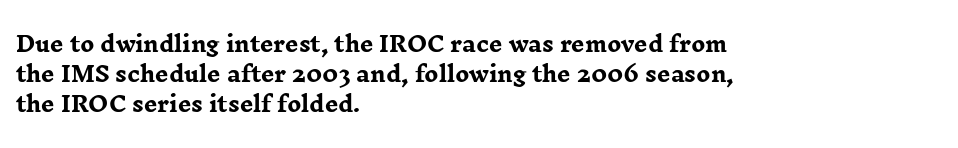
{"italic": "no", "bold": "yes", "underline": "no", "align": "left", "line_spacing": "normal", "line_spacing_ratio": 1.44, "letter_spacing": "normal", "letter_spacing_em": 0.0, "glyph_px": 21}
